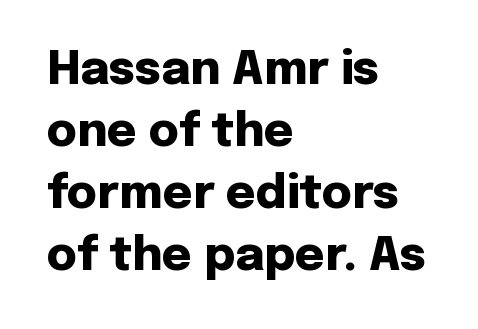
Upright lettering throughout. Layout note: lines flush left. These words are printed bold, with thick strokes throughout. The typeface chosen for these lines omits serifs.
